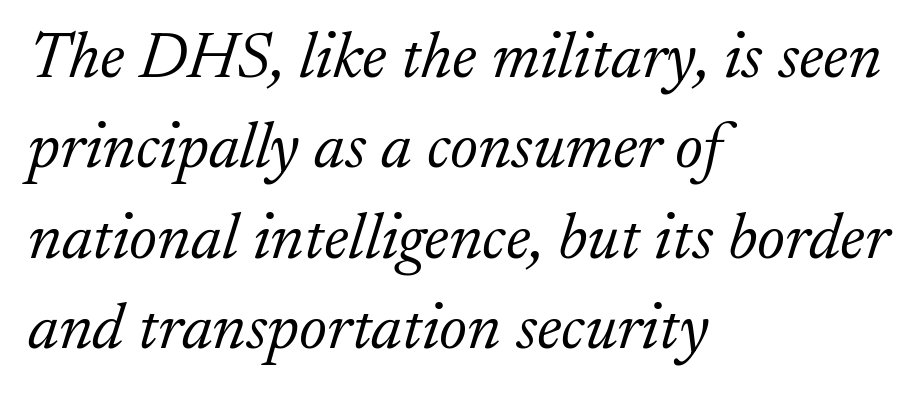
{"serif": "yes", "italic": "yes", "lean": "right", "slant_degrees": 17, "bold": "no", "weight": "light", "width": "normal", "stroke_contrast": "low", "x_height": "small", "monospaced": "no", "underline": "no", "align": "left", "line_spacing": "normal", "line_spacing_ratio": 1.37, "letter_spacing": "normal", "letter_spacing_em": 0.0, "glyph_px": 66}
